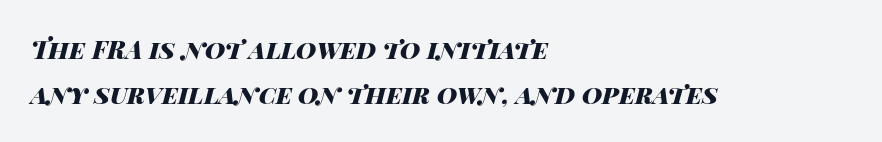
Q: Is the text bold? A: Yes.
Q: Is the text italic (slanted)? A: Yes, it leans right by about 14 degrees.
Q: Is the text underlined? A: No.
Q: How is the paragraph aligned? A: Left-aligned.
Q: Is the spacing between letters normal or unusually wide? A: Normal.
